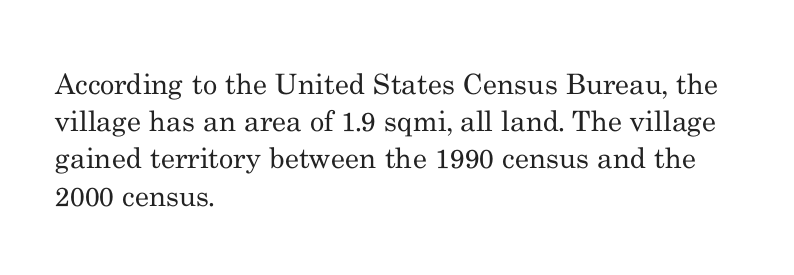
{"serif": "yes", "italic": "no", "bold": "no", "weight": "regular", "width": "normal", "stroke_contrast": "medium", "x_height": "small", "monospaced": "no", "underline": "no", "align": "left", "line_spacing": "normal", "line_spacing_ratio": 1.33, "letter_spacing": "normal", "letter_spacing_em": 0.0, "glyph_px": 28}
